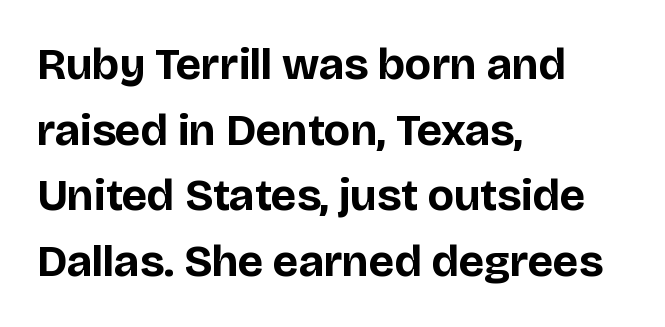
Each line starts at the same left margin while the right side varies. Character widths vary here, with narrow letters taking less room than wide ones. Typographically, this falls in the sans-serif category. No extra tracking has been applied to these lines. Bare-footed words on every line. Caption: bold face, heavy strokes.
